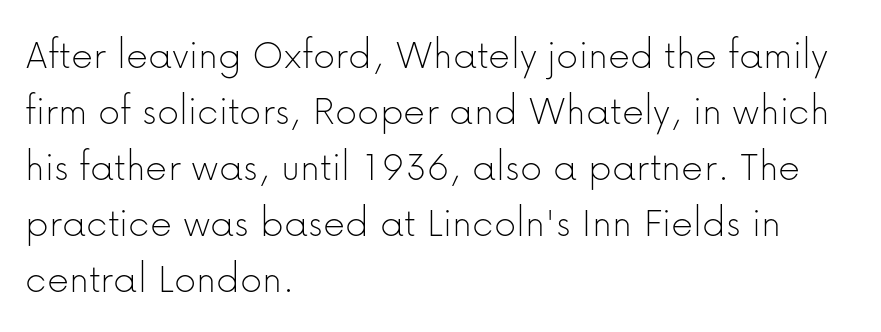
The compositor pushed each line to the left boundary. The letters carry no serifs — their stems end cleanly without finishing strokes. Here the glyphs are tracked normally, forming tight word shapes. Honestly, the row spacing looks completely unremarkable. Looks like regular typesetting: each glyph gets only the width it needs. Italic? Not at all — the glyphs are vertical.
